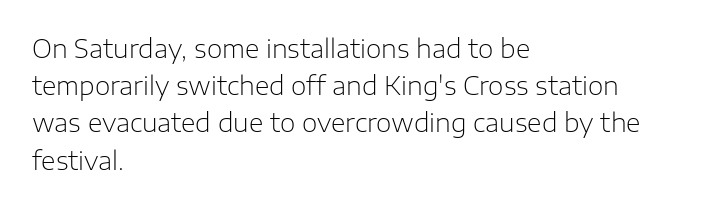
{"italic": "no", "bold": "no", "underline": "no", "align": "left", "line_spacing": "normal", "line_spacing_ratio": 1.49, "letter_spacing": "normal", "letter_spacing_em": 0.0, "glyph_px": 25}
